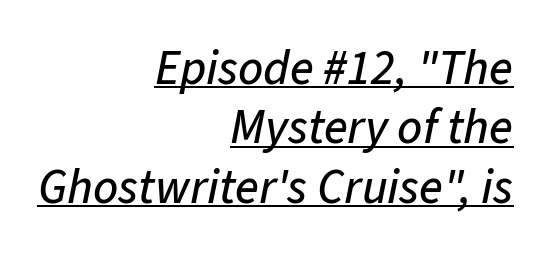
The image shows 49 px text type, italic (leaning right); set right-aligned, line spacing 1.21x, normal letter spacing, underlined; low stroke contrast and a medium x-height.
